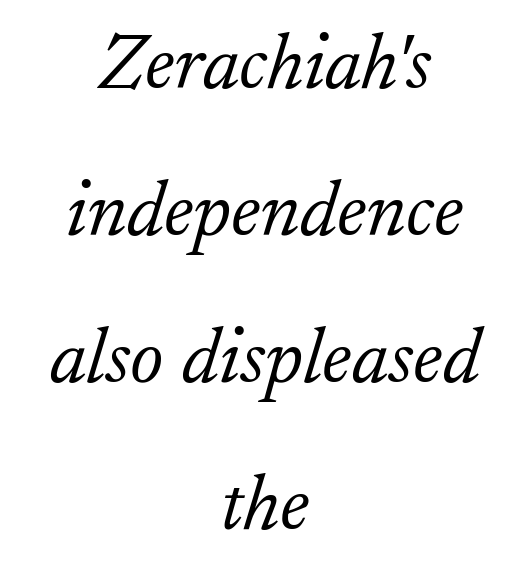
Q: Is the text bold? A: No.
Q: Is the text italic (slanted)? A: Yes, it leans right by about 17 degrees.
Q: Is the typeface a serif or a sans-serif typeface? A: Serif.
Q: Is the text underlined? A: No.
Q: How is the paragraph aligned? A: Centered.
Q: Is the spacing between letters normal or unusually wide? A: Normal.
Q: Width (condensed, normal, or wide)? A: Normal.
Q: Stroke contrast? A: Low.
Q: x-height? A: Small.
Q: Monospaced? A: No.
